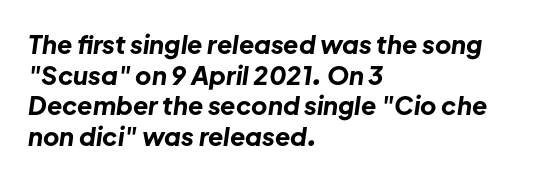
{"italic": "yes", "lean": "right", "slant_degrees": 8, "bold": "yes", "underline": "no", "align": "left", "line_spacing_ratio": 1.23, "letter_spacing": "normal", "letter_spacing_em": 0.0, "glyph_px": 25}
